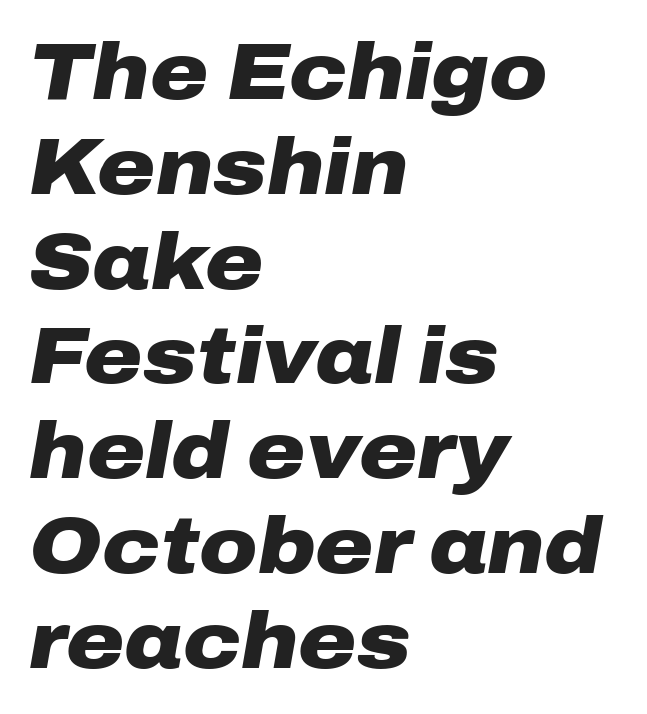
The letters are bold, with thick, heavy strokes. If you drew a ruler down the left edge, every line would touch it. There is no visible air inserted between adjacent glyphs. Check the space under the baseline: it is left empty. Italic? Definitely — the glyphs are oblique. The letters advance in unequal steps, a hallmark of proportional type.
